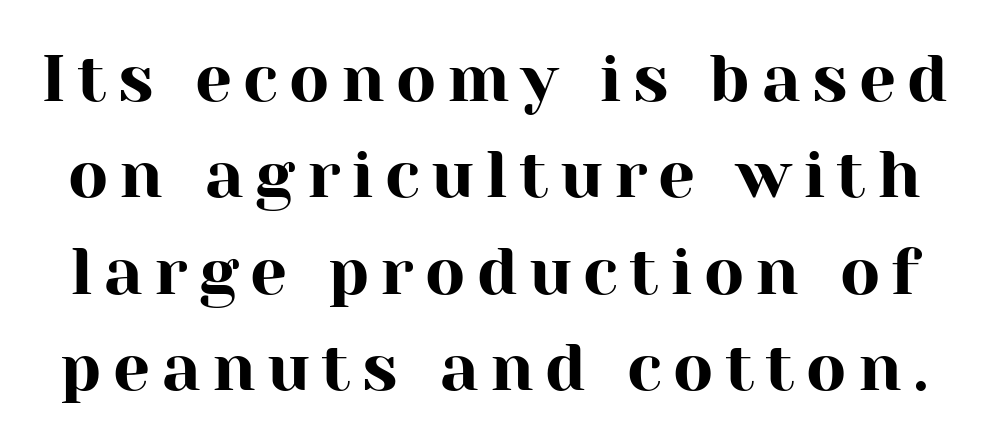
The image shows 66 px serif type, upright; set normal line spacing (1.46x), not underlined; high stroke contrast and a medium x-height.
